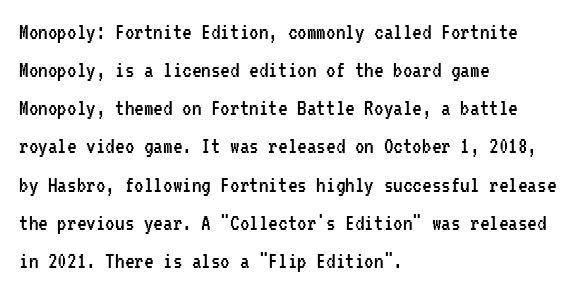
{"italic": "no", "bold": "no", "underline": "no", "align": "left", "line_spacing": "normal", "line_spacing_ratio": 1.59, "letter_spacing": "normal", "letter_spacing_em": 0.0, "glyph_px": 24}
